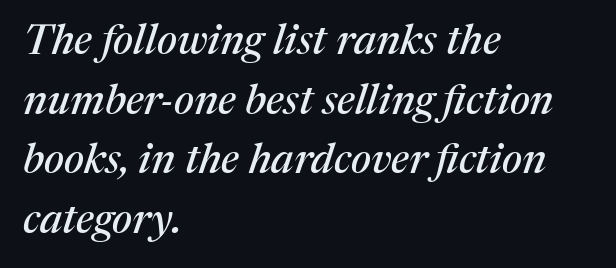
Q: Is the text italic (slanted)? A: Yes, it leans right by about 17 degrees.
Q: Is the typeface a serif or a sans-serif typeface? A: Serif.
Q: Is the text underlined? A: No.
Q: How is the paragraph aligned? A: Left-aligned.
Q: Is the spacing between letters normal or unusually wide? A: Normal.
Q: Is the spacing between lines tight, normal or loose? A: Normal.
Q: Width (condensed, normal, or wide)? A: Normal.
Q: Stroke contrast? A: Medium.
Q: x-height? A: Medium.
Q: Monospaced? A: No.
